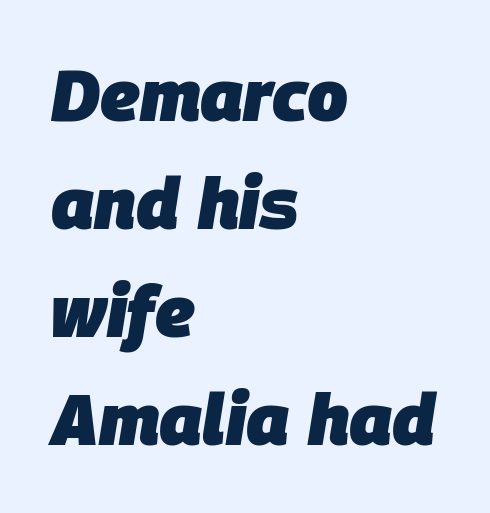
{"italic": "yes", "lean": "right", "slant_degrees": 9, "bold": "yes", "weight": "heavy", "width": "normal", "stroke_contrast": "low", "x_height": "large", "monospaced": "no", "underline": "no", "align": "left", "line_spacing": "normal", "line_spacing_ratio": 1.5, "letter_spacing": "normal", "letter_spacing_em": 0.0, "glyph_px": 72}
